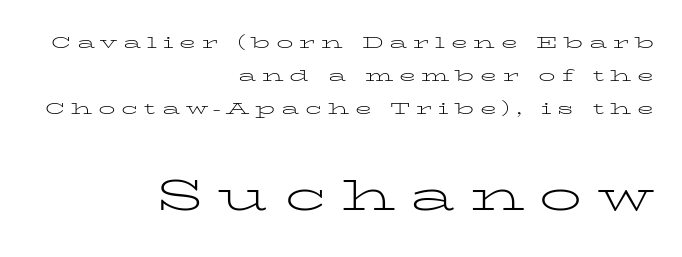
Compared with a flush-left layout, this one pins lines to the opposite, right side. Is the letter spacing exaggerated? Yes — the characters are pushed far apart. Ascenders rise straight up at ninety degrees. No chunkiness to these letters — they're not bold. You could not count columns in this text — the font is proportionally spaced. The baseline area is clear.
